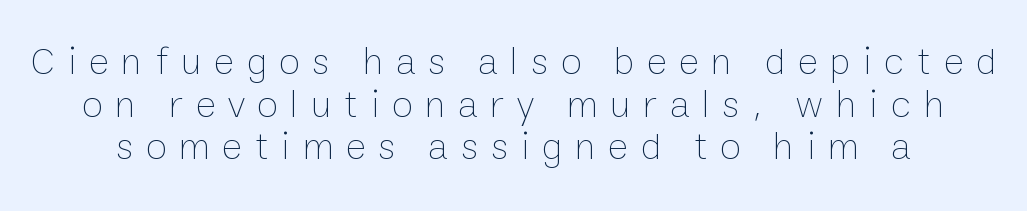
{"italic": "no", "bold": "no", "weight": "thin", "width": "normal", "stroke_contrast": "low", "x_height": "medium", "monospaced": "no", "underline": "no", "line_spacing": "tight", "line_spacing_ratio": 1.09, "letter_spacing": "wide", "letter_spacing_em": 0.32, "glyph_px": 39}
